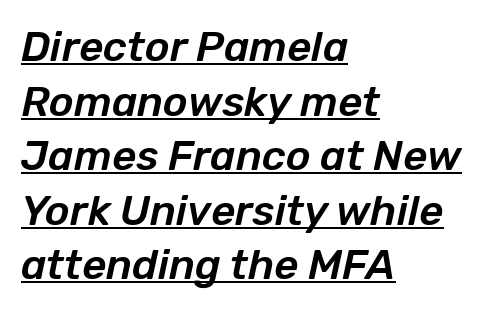
Short and long lines alike share a common starting point at left. Summary of vertical rhythm: regular, with standard interline spacing. The letters are slanted; this is an italic face. Nothing unusual about the tracking: characters are spaced as the font intends.
